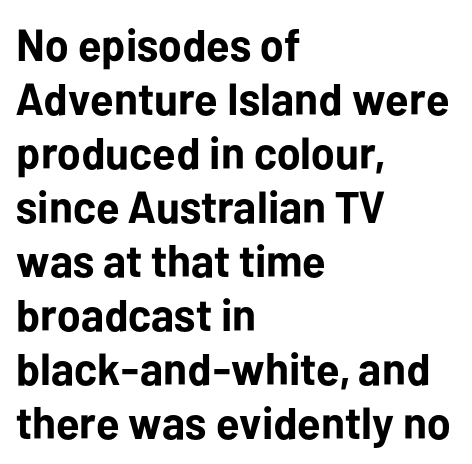
Q: Is the text bold? A: Yes.
Q: Is the text italic (slanted)? A: No, it is upright.
Q: Is the typeface a serif or a sans-serif typeface? A: Sans-serif.
Q: Is the text underlined? A: No.
Q: How is the paragraph aligned? A: Left-aligned.
Q: Is the spacing between letters normal or unusually wide? A: Normal.
Q: Width (condensed, normal, or wide)? A: Normal.
Q: Stroke contrast? A: Low.
Q: x-height? A: Medium.
Q: Monospaced? A: No.
